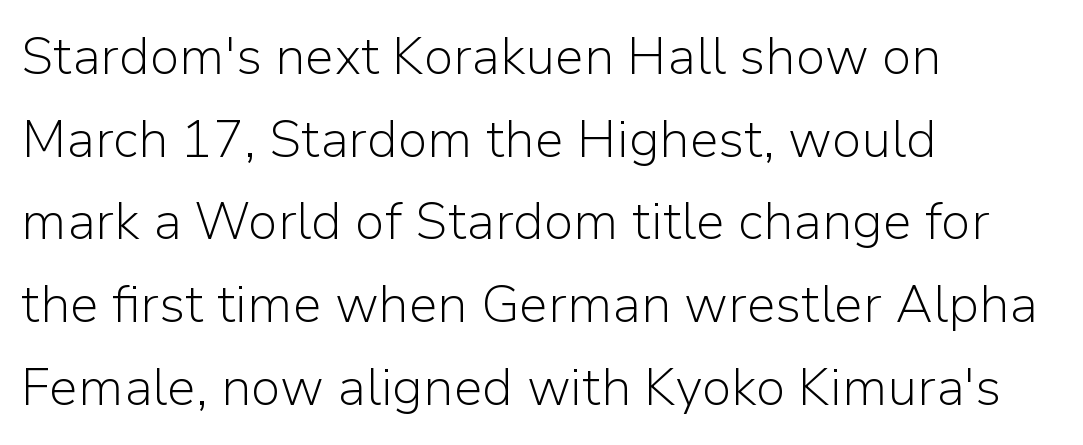
Leftover space on each line is placed entirely after the last word. This is roman type, the default non-slanted kind. The designer went with a sans here, leaving each stem footless. Whoever set this chose a conventional vertical rhythm.
